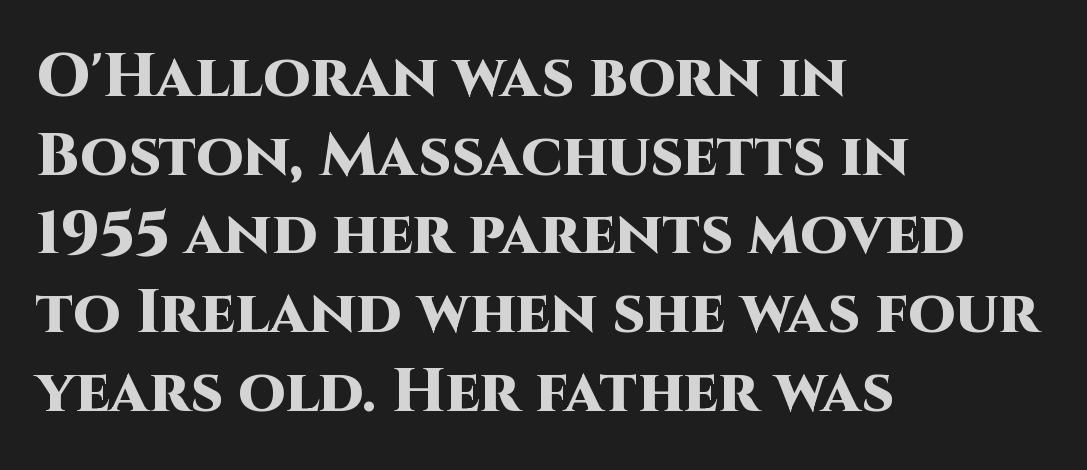
Q: Is the text bold? A: Yes.
Q: Is the text italic (slanted)? A: No, it is upright.
Q: Is the typeface a serif or a sans-serif typeface? A: Sans-serif.
Q: Is the text underlined? A: No.
Q: How is the paragraph aligned? A: Left-aligned.
Q: Is the spacing between letters normal or unusually wide? A: Normal.
Q: Is the spacing between lines tight, normal or loose? A: Normal.
Q: Width (condensed, normal, or wide)? A: Normal.
Q: Stroke contrast? A: High.
Q: x-height? A: Large.
Q: Monospaced? A: No.
